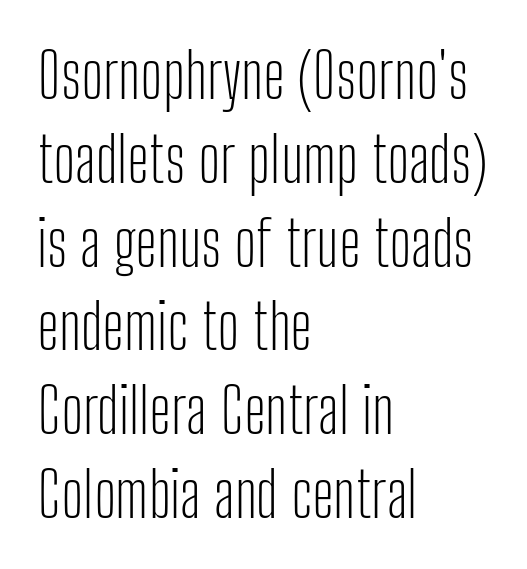
The image shows 63 px light, condensed sans-serif type, upright; set left-aligned, normal line spacing (1.33x), normal letter spacing, not underlined; low stroke contrast and a medium x-height.
